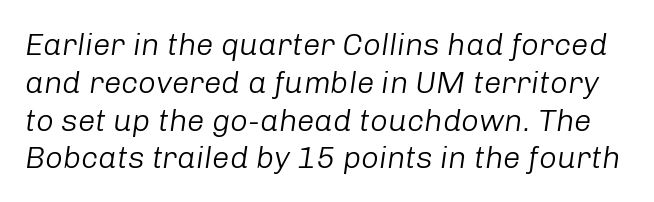
The image shows 31 px light type, italic (leaning right); set line spacing 1.22x, normal letter spacing, not underlined; low stroke contrast and a medium x-height.
